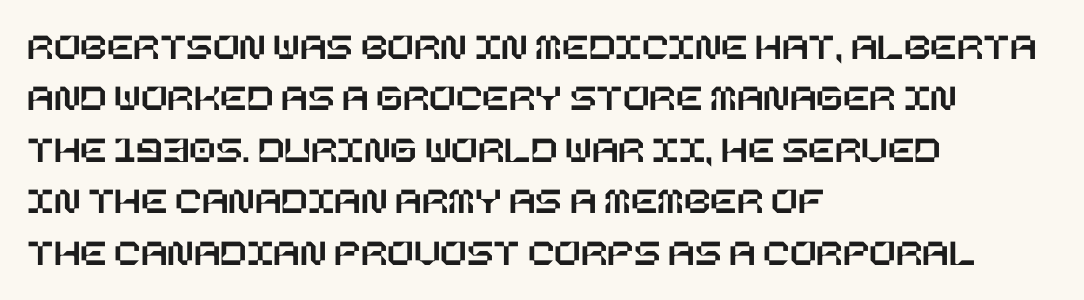
{"italic": "no", "width": "normal", "stroke_contrast": "low", "x_height": "large", "underline": "no", "align": "left", "line_spacing": "normal", "line_spacing_ratio": 1.32, "letter_spacing": "normal", "letter_spacing_em": 0.0, "glyph_px": 39}
